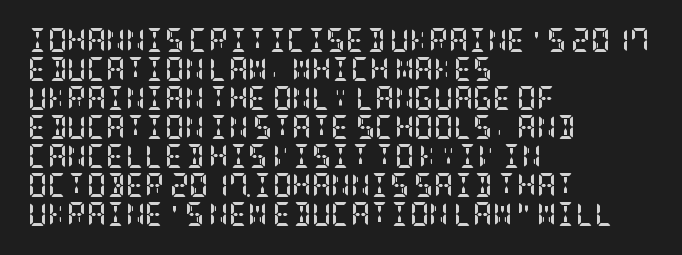
Bold? Absolutely — the strokes are thick and heavy. These lines are set flush left with a ragged right edge. Each row of text sits above clean, open space. There is no visible air inserted between adjacent glyphs. The type sits square on the baseline with zero lean.
